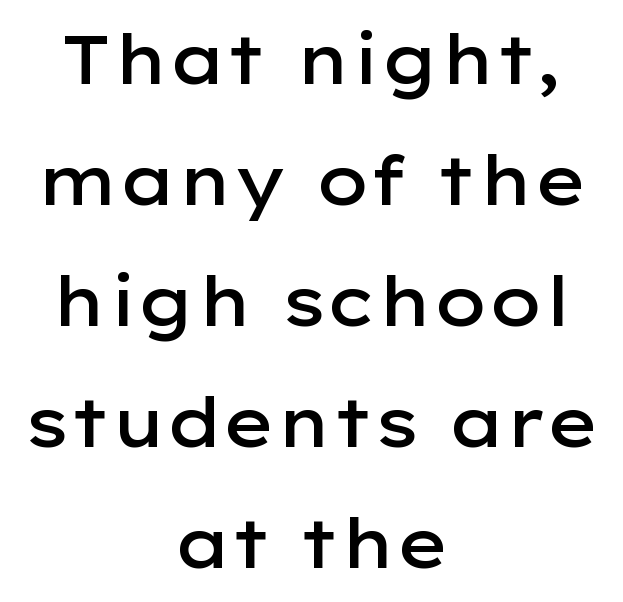
Does the lettering tilt? It doesn't — this is upright. Only glyphs here, with clear space below each row. Nobody touched the tracking dial on this one. Teacher's note: observe the equal gaps on both sides — that is centered alignment. Do the characters align in a grid? No, the font is proportional. Caption: semibold face, moderately heavy strokes.
